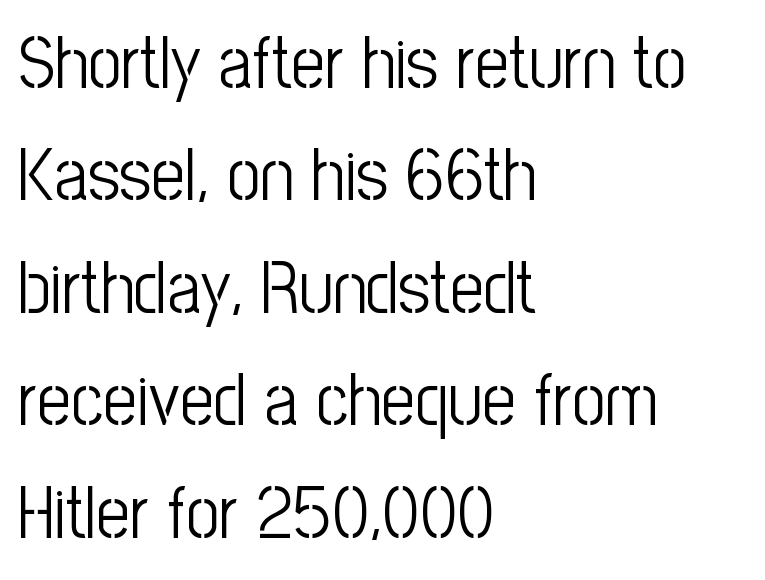
{"serif": "no", "italic": "no", "bold": "no", "weight": "light", "width": "condensed", "stroke_contrast": "low", "x_height": "medium", "monospaced": "no", "underline": "no", "align": "left", "line_spacing": "normal", "line_spacing_ratio": 1.52, "letter_spacing": "normal", "letter_spacing_em": 0.0, "glyph_px": 74}
